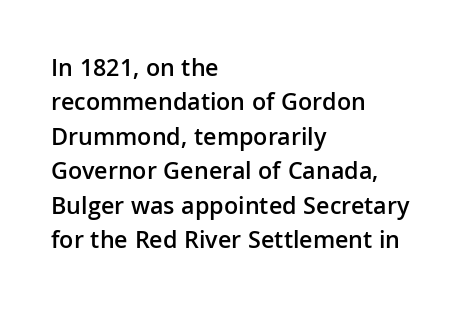
The image shows 25 px text type, upright; set left-aligned, normal line spacing (1.38x), normal letter spacing, not underlined.
